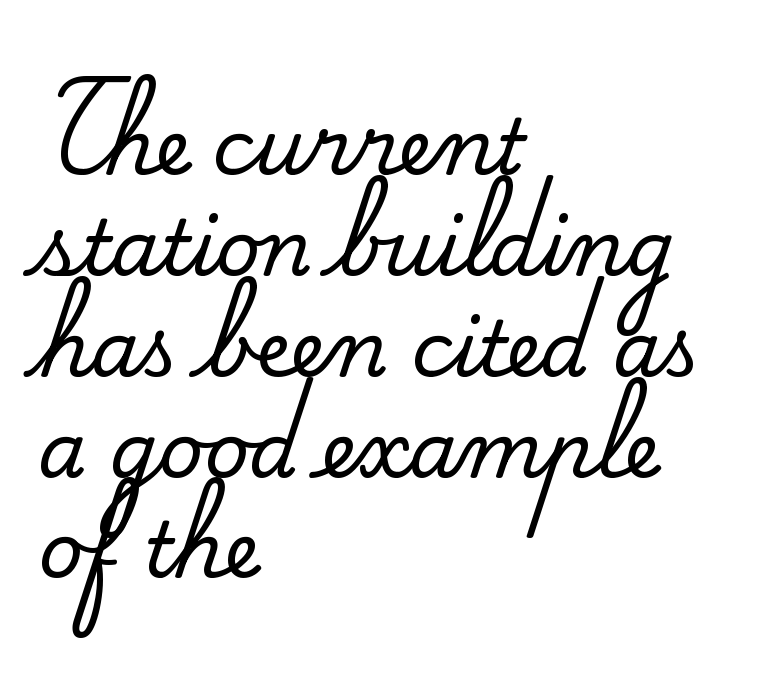
Q: Is the text italic (slanted)? A: Yes.
Q: Is the typeface a serif or a sans-serif typeface? A: Serif.
Q: Is the text underlined? A: No.
Q: How is the paragraph aligned? A: Left-aligned.
Q: Is the spacing between letters normal or unusually wide? A: Normal.
Q: Is the spacing between lines tight, normal or loose? A: Normal.
Q: Width (condensed, normal, or wide)? A: Normal.
Q: Stroke contrast? A: Medium.
Q: x-height? A: Small.
Q: Monospaced? A: No.
